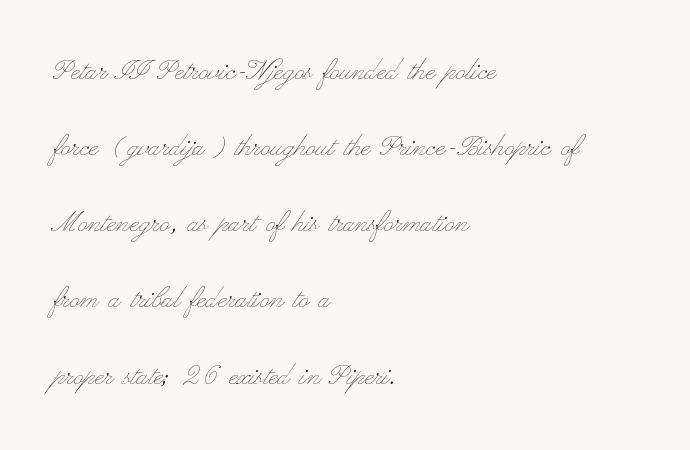
Casual observation: everything's shoved over to the left. Baseline-to-baseline distance is far greater than the letter height. Nothing unusual about the tracking: characters are spaced as the font intends. The space beneath each line is pristine and unruled.
